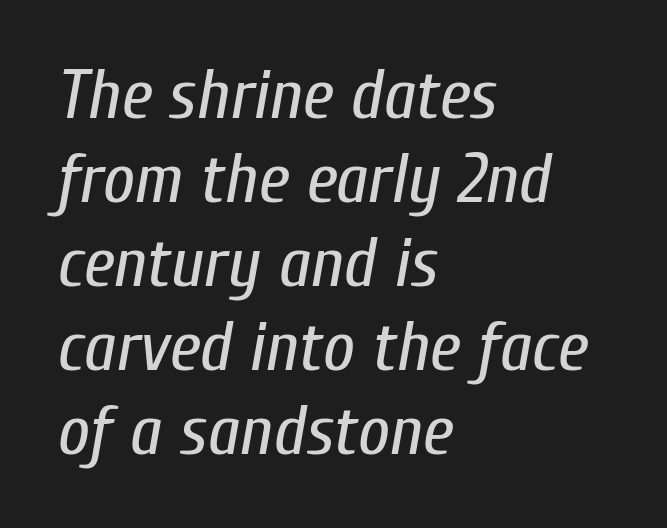
Q: Is the text bold? A: No.
Q: Is the text italic (slanted)? A: Yes, it leans right by about 10 degrees.
Q: Is the text underlined? A: No.
Q: How is the paragraph aligned? A: Left-aligned.
Q: Is the spacing between letters normal or unusually wide? A: Normal.
Q: Width (condensed, normal, or wide)? A: Condensed.
Q: Stroke contrast? A: Low.
Q: x-height? A: Medium.
Q: Monospaced? A: No.
